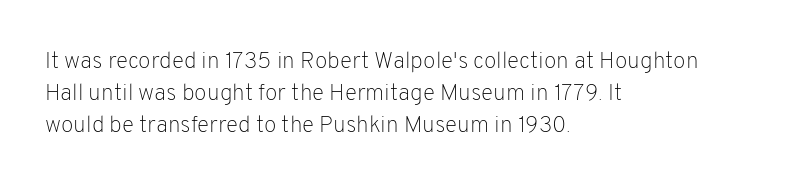
Q: Is the text bold? A: No.
Q: Is the text italic (slanted)? A: No, it is upright.
Q: Is the text underlined? A: No.
Q: How is the paragraph aligned? A: Left-aligned.
Q: Is the spacing between letters normal or unusually wide? A: Normal.
Q: Is the spacing between lines tight, normal or loose? A: Normal.
